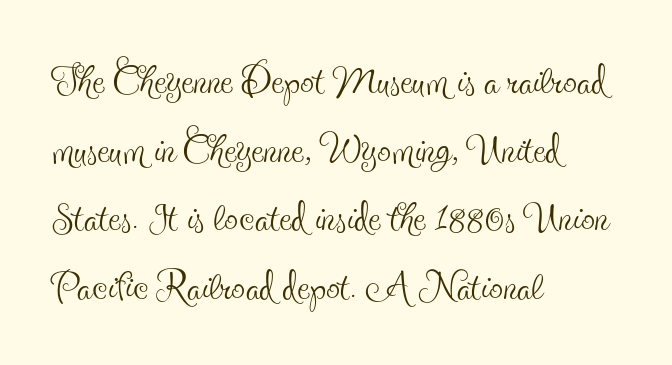
Default kerning and tracking; the words read as compact shapes. Think of a printed novel: that variable character pitch is what you see here. The cut favours lightness, reaching ordinary text weight at its darkest. These lines stack with their left ends in a neat column. Regarding serifs, this sample has them.
